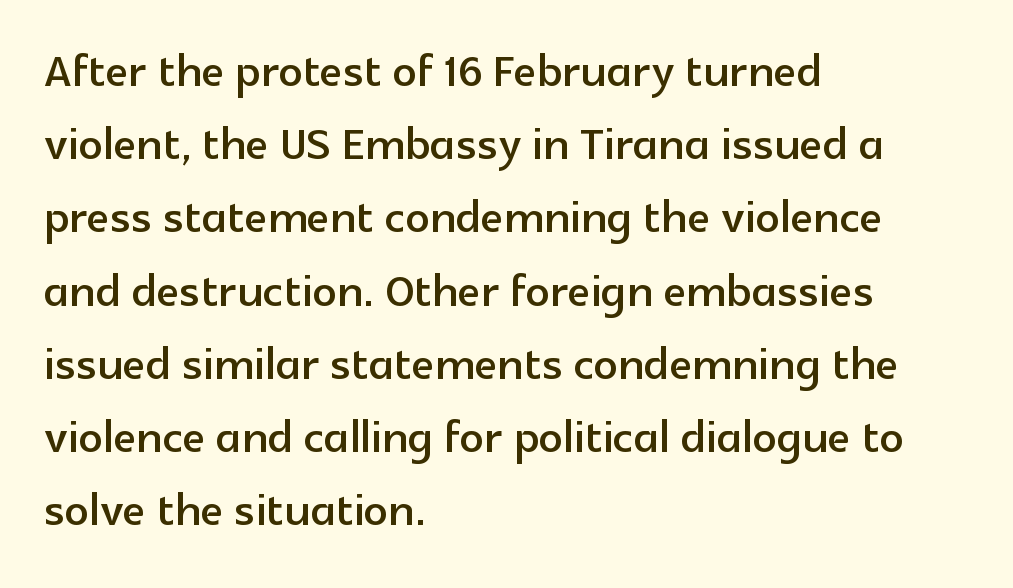
It's the straight-up-and-down kind of type. Glyph-to-glyph distance matches everyday printed text. The font family rendered here belongs to the sans-serif group. Line beginnings align vertically; line endings do not.
